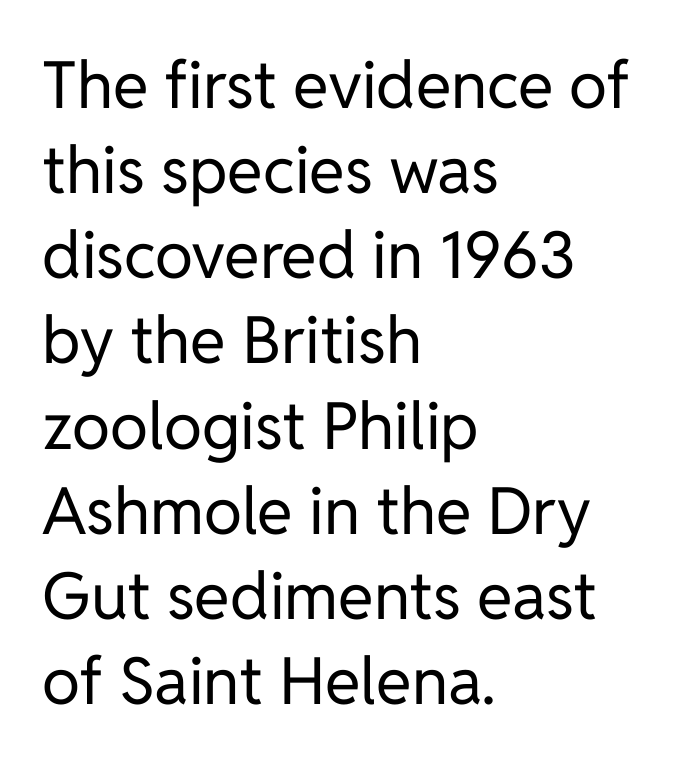
{"serif": "no", "italic": "no", "bold": "no", "weight": "regular", "width": "normal", "stroke_contrast": "low", "x_height": "medium", "monospaced": "no", "underline": "no", "align": "left", "line_spacing": "normal", "line_spacing_ratio": 1.31, "letter_spacing": "normal", "letter_spacing_em": 0.0, "glyph_px": 65}
